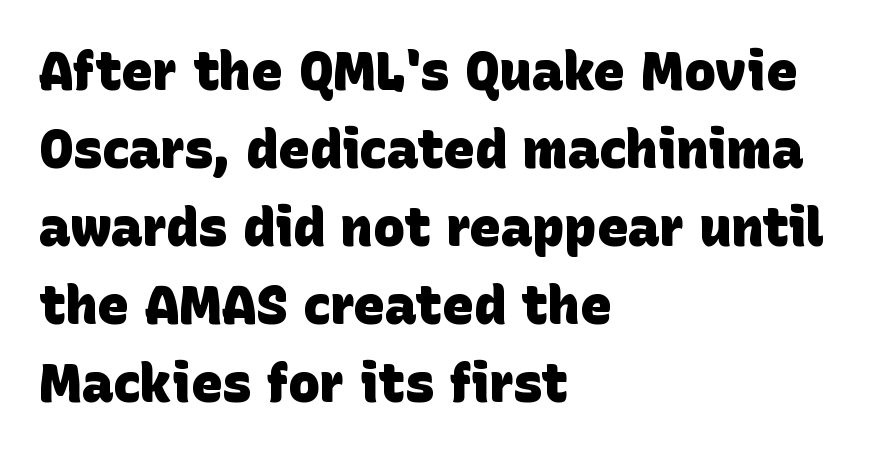
The passage shown stacks its lines at a standard gap. The paragraph has a hard left edge and a soft right edge. The glyphs in this specimen are sans serif. This rendering leaves character spacing at its baseline value. Emphasis by weight is at full strength: bold.
